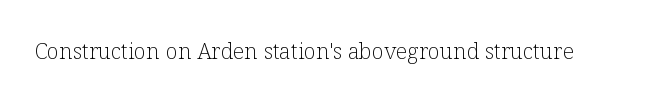
The image shows 22 px text type, upright; set normal letter spacing, not underlined.
